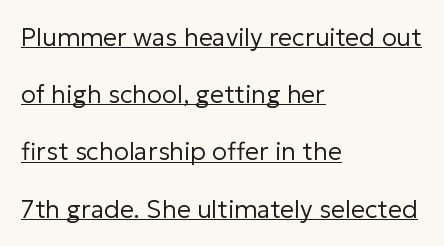
Q: Is the text bold? A: No.
Q: Is the text italic (slanted)? A: No, it is upright.
Q: Is the text underlined? A: Yes.
Q: How is the paragraph aligned? A: Left-aligned.
Q: Is the spacing between letters normal or unusually wide? A: Normal.
Q: Is the spacing between lines tight, normal or loose? A: Loose.
